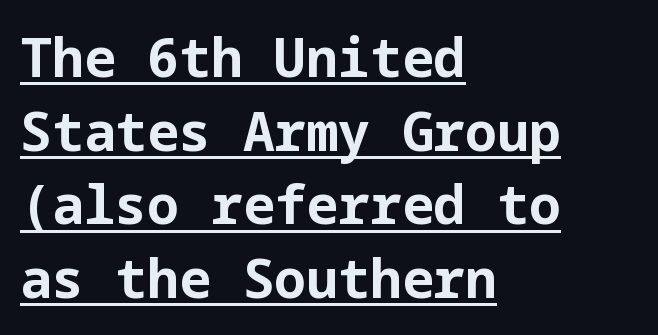
{"serif": "no", "italic": "no", "bold": "yes", "weight": "bold", "width": "normal", "stroke_contrast": "low", "x_height": "medium", "underline": "yes", "align": "left", "line_spacing": "normal", "line_spacing_ratio": 1.39, "letter_spacing": "normal", "letter_spacing_em": 0.0, "glyph_px": 53}
